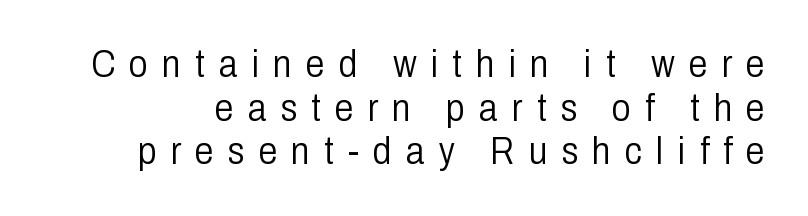
Examine the stroke ends and you'll find no serifs. Underline: absent. Look at the tracking — it's clearly loosened, letters drifting apart. This sample uses an upright cut, with every glyph sitting square on the baseline. Character widths vary here, with narrow letters taking less room than wide ones.
